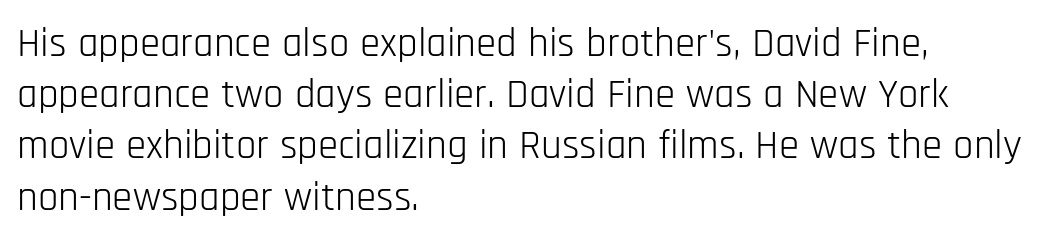
The image shows 41 px light, condensed sans-serif type, upright; set left-aligned, normal line spacing (1.25x), normal letter spacing, not underlined; low stroke contrast and a large x-height.
